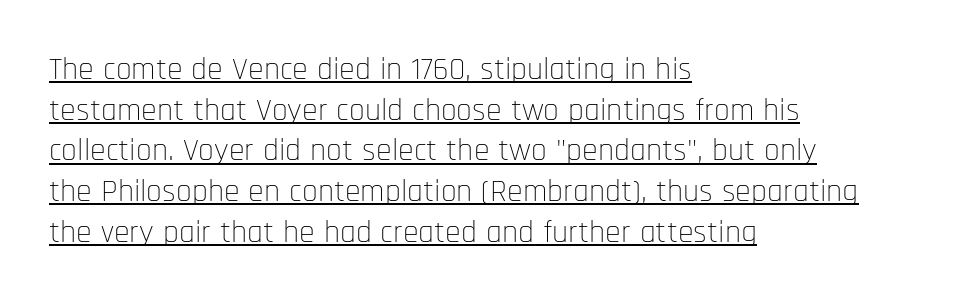
{"serif": "no", "italic": "no", "bold": "no", "weight": "thin", "width": "condensed", "stroke_contrast": "low", "x_height": "large", "monospaced": "no", "underline": "yes", "align": "left", "line_spacing": "normal", "line_spacing_ratio": 1.27, "letter_spacing": "normal", "letter_spacing_em": 0.0, "glyph_px": 32}
